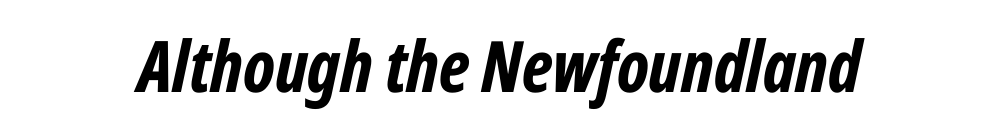
A full-strength bold gives these letters their thick strokes. Any mark beneath the type? The region is blank. Is the letter spacing exaggerated? No — it looks like the ordinary default. Style check: oblique.
